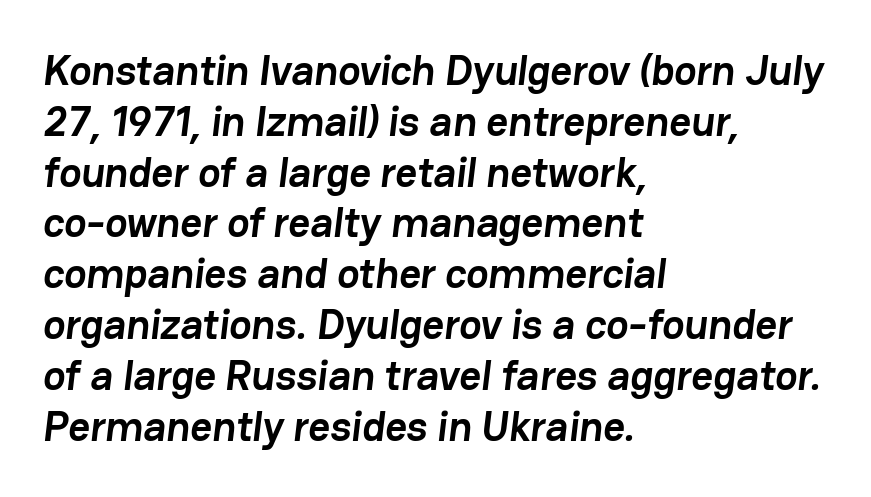
Q: Is the text bold? A: Yes.
Q: Is the typeface a serif or a sans-serif typeface? A: Sans-serif.
Q: Is the text underlined? A: No.
Q: How is the paragraph aligned? A: Left-aligned.
Q: Is the spacing between letters normal or unusually wide? A: Normal.
Q: Width (condensed, normal, or wide)? A: Normal.
Q: Stroke contrast? A: Low.
Q: x-height? A: Medium.
Q: Monospaced? A: No.
